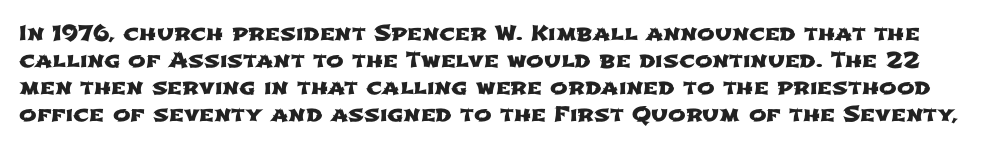
{"underline": "no", "line_spacing": "normal", "line_spacing_ratio": 1.29, "letter_spacing": "normal", "letter_spacing_em": 0.0, "glyph_px": 21}
